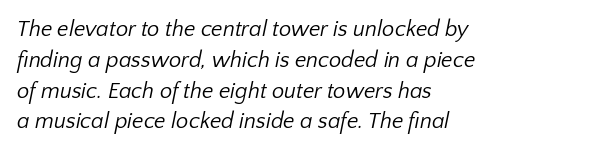
Glance below the letters and you will spot only blank space. Vertical spacing — default. Spacing between characters is what you'd get straight out of the box. Does the copy run flush right? No — it runs flush left. The typeface has the unassuming heft of standard copy or less.
